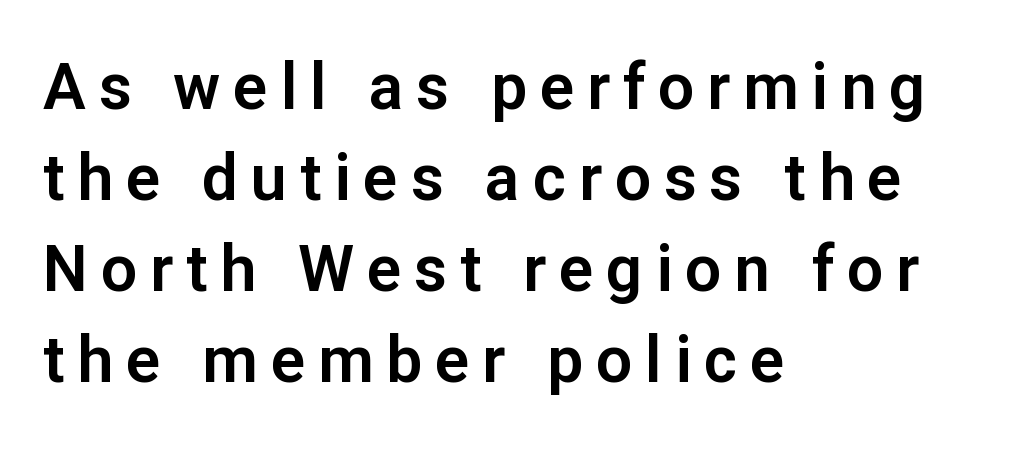
Q: Is the text italic (slanted)? A: No, it is upright.
Q: Is the typeface a serif or a sans-serif typeface? A: Sans-serif.
Q: Is the text underlined? A: No.
Q: How is the paragraph aligned? A: Left-aligned.
Q: Is the spacing between letters normal or unusually wide? A: Unusually wide.
Q: Is the spacing between lines tight, normal or loose? A: Normal.
Q: Width (condensed, normal, or wide)? A: Normal.
Q: Stroke contrast? A: Low.
Q: x-height? A: Medium.
Q: Monospaced? A: No.
